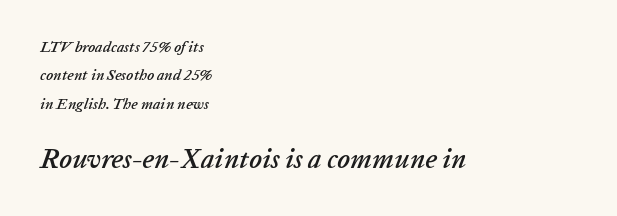
The image shows 27 px text type, italic (leaning right); set left-aligned, loose line spacing (1.9x), normal letter spacing, not underlined; the second (bottom) block is 1.8x larger.
